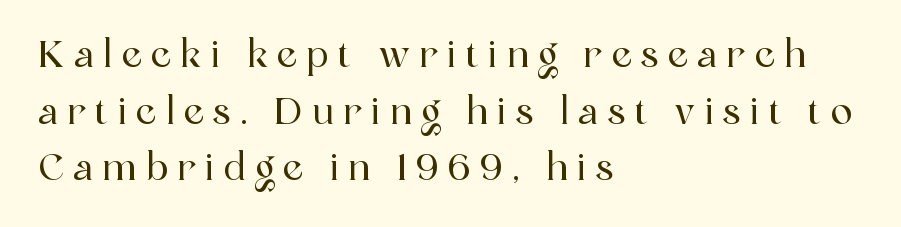
{"serif": "yes", "italic": "no", "width": "normal", "x_height": "medium", "monospaced": "no", "underline": "no", "align": "left", "line_spacing": "normal", "line_spacing_ratio": 1.57, "letter_spacing": "wide", "letter_spacing_em": 0.26, "glyph_px": 36}
